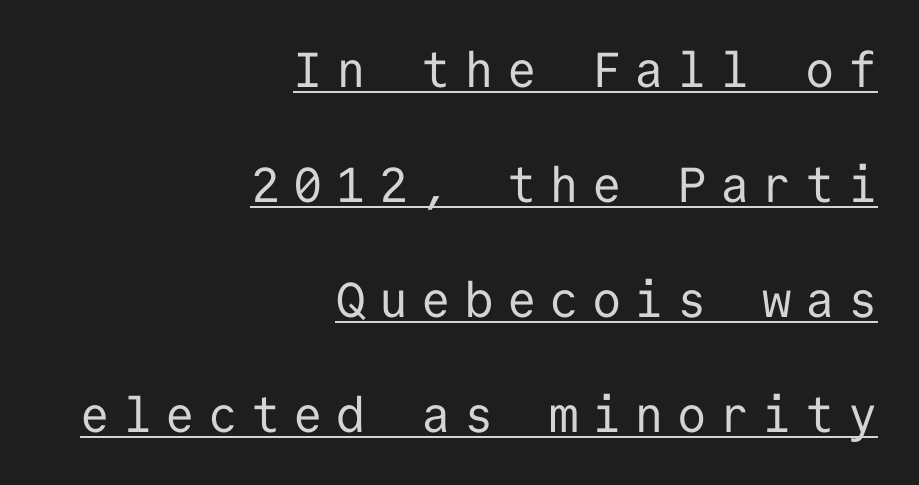
The image shows 49 px regular-weight sans-serif type, upright, monospaced; set right-aligned, loose line spacing (2.35x), unusually wide letter spacing (+0.27 em), underlined; low stroke contrast and a medium x-height.
